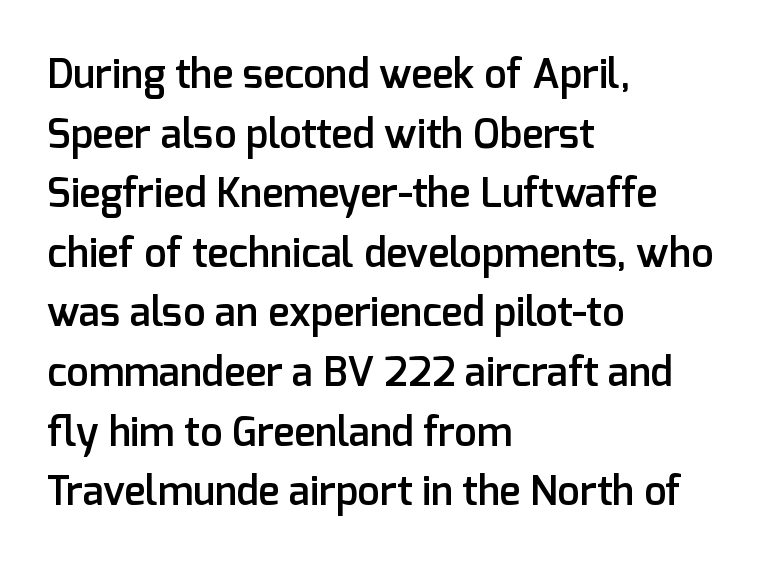
{"serif": "no", "italic": "no", "bold": "semi", "weight": "semibold", "width": "normal", "stroke_contrast": "low", "x_height": "medium", "monospaced": "no", "underline": "no", "align": "left", "line_spacing": "normal", "line_spacing_ratio": 1.49, "letter_spacing": "normal", "letter_spacing_em": 0.0, "glyph_px": 40}
